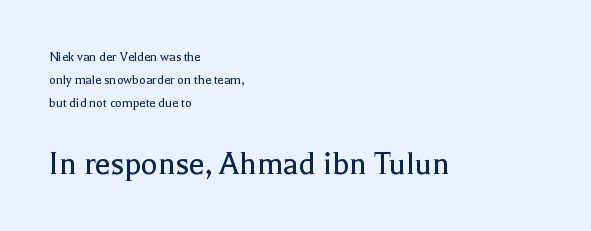
{"serif": "yes", "italic": "no", "bold": "no", "weight": "regular", "width": "normal", "x_height": "medium", "monospaced": "no", "underline": "no", "align": "left", "line_spacing": "normal", "line_spacing_ratio": 1.64, "letter_spacing": "normal", "letter_spacing_em": 0.0, "larger_block": "second", "size_ratio": 2.5, "glyph_px": 35}
